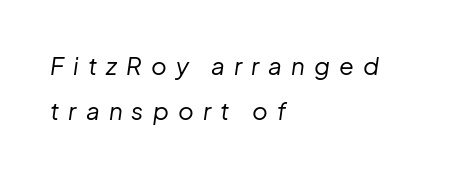
{"italic": "yes", "lean": "right", "slant_degrees": 8, "bold": "no", "underline": "no", "align": "left", "line_spacing_ratio": 1.88, "letter_spacing": "wide", "letter_spacing_em": 0.38, "glyph_px": 24}
